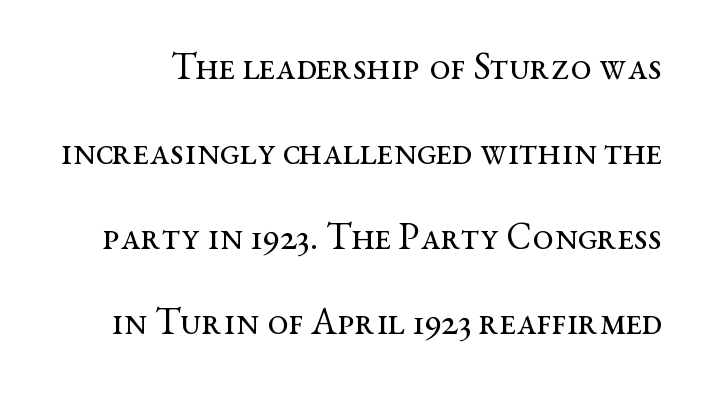
Q: Is the text bold? A: No.
Q: Is the text italic (slanted)? A: No, it is upright.
Q: Is the typeface a serif or a sans-serif typeface? A: Serif.
Q: Is the text underlined? A: No.
Q: Is the spacing between letters normal or unusually wide? A: Normal.
Q: Is the spacing between lines tight, normal or loose? A: Loose.
Q: Width (condensed, normal, or wide)? A: Wide.
Q: Stroke contrast? A: Medium.
Q: x-height? A: Medium.
Q: Monospaced? A: No.
